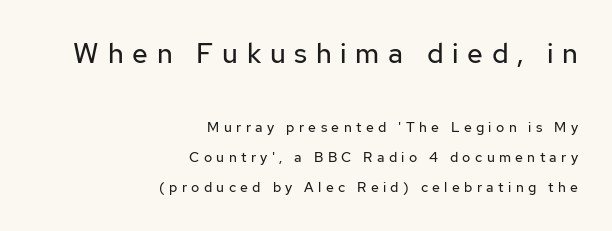
Does the copy run flush right? Yes — the right margin is perfectly even. The designer went with a sans here, leaving each stem footless. Each letter keeps its own natural width here, so spacing adapts to shape. A typesetter would call this leading open, well beyond the default. Look at the tracking — it's clearly loosened, letters drifting apart.
